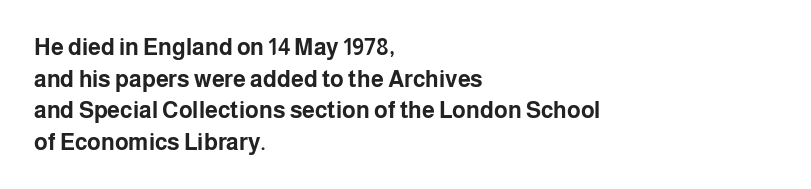
{"italic": "no", "bold": "yes", "underline": "no", "align": "left", "line_spacing": "normal", "line_spacing_ratio": 1.37, "letter_spacing": "normal", "letter_spacing_em": 0.0, "glyph_px": 23}
